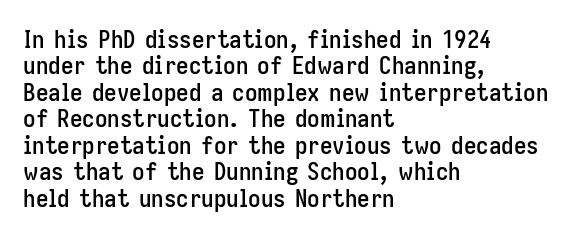
The image shows 25 px text type, upright; set left-aligned, tight line spacing (1.06x), normal letter spacing, not underlined.
